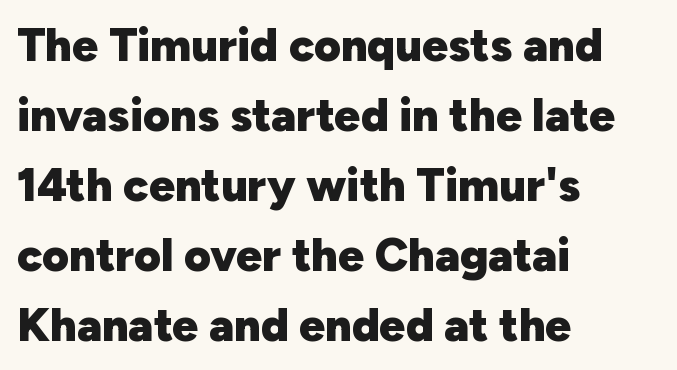
{"serif": "no", "italic": "no", "bold": "yes", "weight": "heavy", "width": "normal", "stroke_contrast": "low", "x_height": "medium", "monospaced": "no", "underline": "no", "align": "left", "line_spacing": "normal", "line_spacing_ratio": 1.52, "letter_spacing": "normal", "letter_spacing_em": 0.0, "glyph_px": 46}
